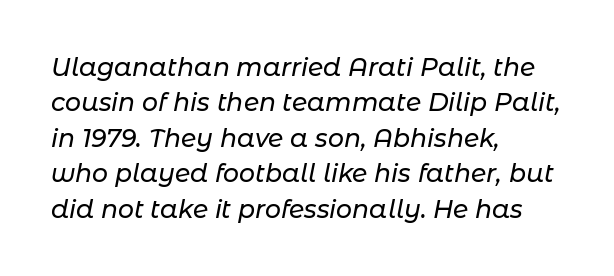
The image shows 25 px text type, italic (leaning right); set left-aligned, normal line spacing (1.42x), normal letter spacing, not underlined.
